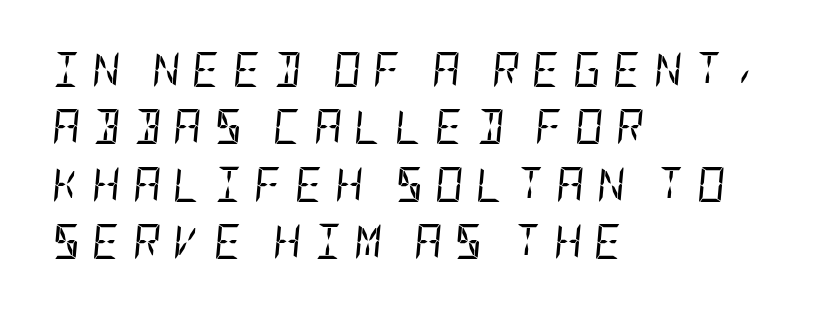
{"italic": "yes", "lean": "right", "slant_degrees": 5, "bold": "no", "weight": "regular", "width": "condensed", "stroke_contrast": "low", "x_height": "large", "underline": "no", "align": "left", "line_spacing": "normal", "line_spacing_ratio": 1.64, "letter_spacing": "wide", "letter_spacing_em": 0.34, "glyph_px": 35}
